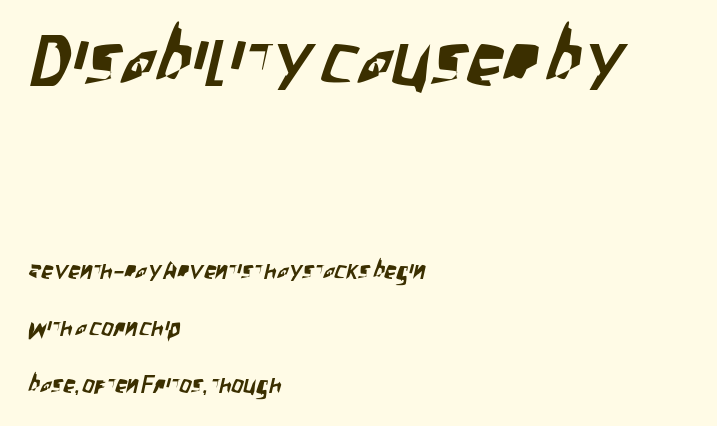
A student would notice the top passage is typeset larger than what follows. Notice the wide empty band between every row — that's loose leading. Check the space under the baseline: it is left empty. Notice how the passage keeps a crisp vertical edge on the left only. Check where the strokes stop: nothing finishes them off — pure sans.
